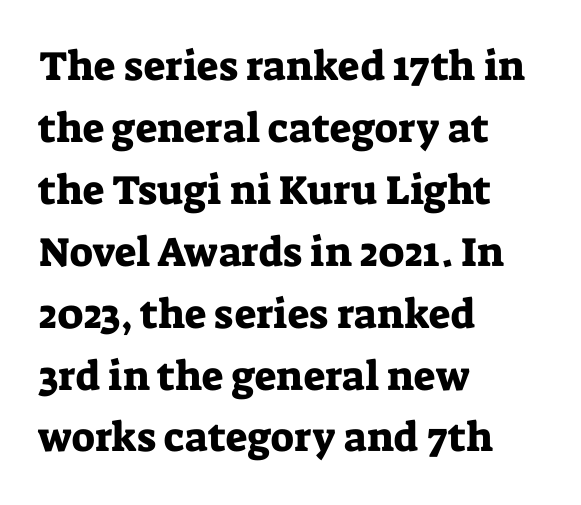
{"serif": "yes", "italic": "no", "width": "normal", "stroke_contrast": "low", "x_height": "medium", "monospaced": "no", "underline": "no", "align": "left", "line_spacing": "normal", "line_spacing_ratio": 1.51, "letter_spacing": "normal", "letter_spacing_em": 0.0, "glyph_px": 41}
